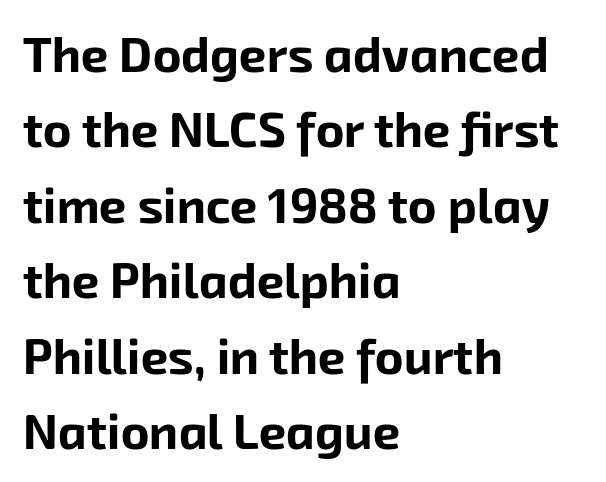
Q: Is the text bold? A: Yes.
Q: Is the typeface a serif or a sans-serif typeface? A: Sans-serif.
Q: Is the text underlined? A: No.
Q: How is the paragraph aligned? A: Left-aligned.
Q: Is the spacing between letters normal or unusually wide? A: Normal.
Q: Is the spacing between lines tight, normal or loose? A: Normal.
Q: Width (condensed, normal, or wide)? A: Normal.
Q: Stroke contrast? A: Low.
Q: x-height? A: Medium.
Q: Monospaced? A: No.
